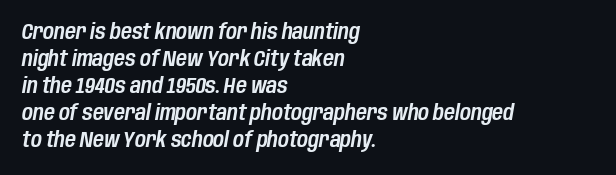
The image shows 21 px text type, italic (leaning right); set left-aligned, normal line spacing (1.28x), normal letter spacing, not underlined.
